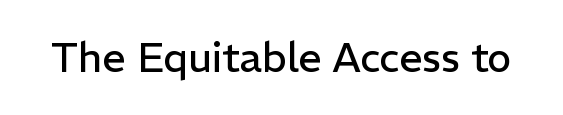
The image shows 41 px regular-weight sans-serif type, upright; set normal letter spacing, not underlined; low stroke contrast and a medium x-height.
